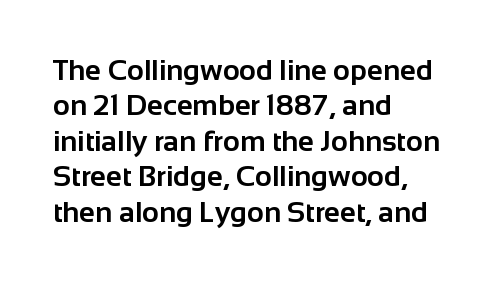
The image shows 29 px bold sans-serif type, upright; set left-aligned, line spacing 1.22x, normal letter spacing, not underlined; low stroke contrast and a medium x-height.
